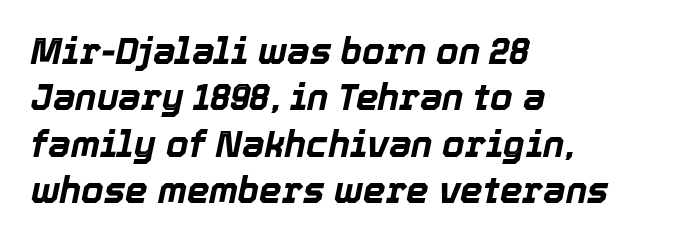
Q: Is the text bold? A: Yes.
Q: Is the text italic (slanted)? A: Yes, it leans right by about 12 degrees.
Q: Is the text underlined? A: No.
Q: How is the paragraph aligned? A: Left-aligned.
Q: Is the spacing between letters normal or unusually wide? A: Normal.
Q: Is the spacing between lines tight, normal or loose? A: Normal.
Q: Width (condensed, normal, or wide)? A: Normal.
Q: x-height? A: Medium.
Q: Monospaced? A: No.
